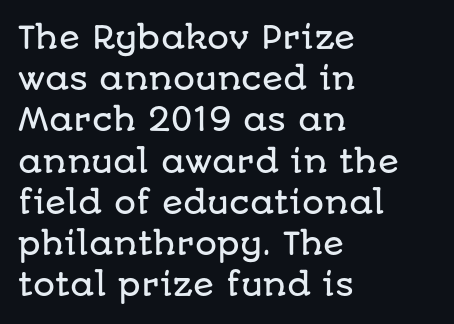
{"serif": "no", "italic": "no", "width": "normal", "stroke_contrast": "low", "x_height": "large", "monospaced": "no", "underline": "no", "align": "left", "line_spacing": "normal", "line_spacing_ratio": 1.33, "letter_spacing": "normal", "letter_spacing_em": 0.0, "glyph_px": 31}
